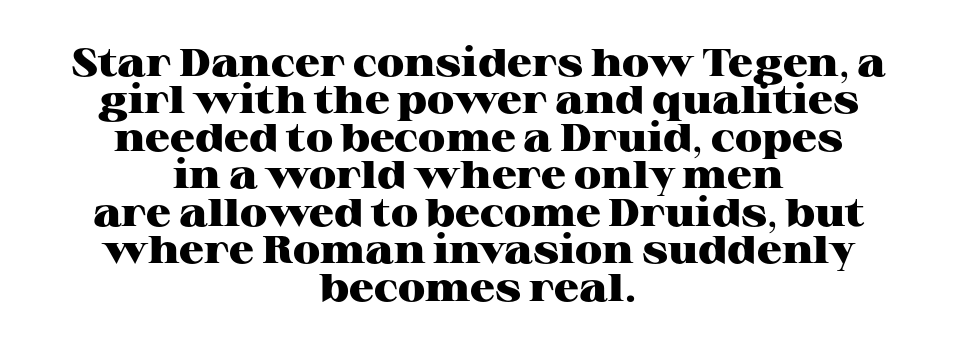
The image shows 39 px heavy, wide serif type, upright; set centered, tight line spacing (0.96x), normal letter spacing, not underlined; high stroke contrast and a medium x-height.
